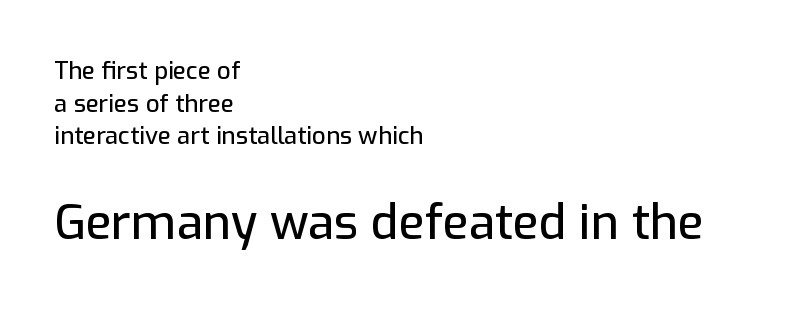
The image shows 48 px sans-serif type, upright; set left-aligned, normal line spacing (1.36x), normal letter spacing, not underlined; the second (bottom) block is 2.0x larger; low stroke contrast and a medium x-height.
